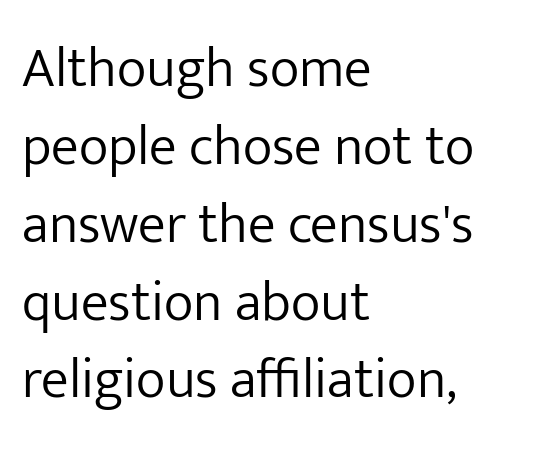
Q: Is the text bold? A: No.
Q: Is the text italic (slanted)? A: No, it is upright.
Q: Is the typeface a serif or a sans-serif typeface? A: Sans-serif.
Q: Is the text underlined? A: No.
Q: How is the paragraph aligned? A: Left-aligned.
Q: Is the spacing between letters normal or unusually wide? A: Normal.
Q: Is the spacing between lines tight, normal or loose? A: Normal.
Q: Width (condensed, normal, or wide)? A: Normal.
Q: Stroke contrast? A: Low.
Q: x-height? A: Medium.
Q: Monospaced? A: No.
